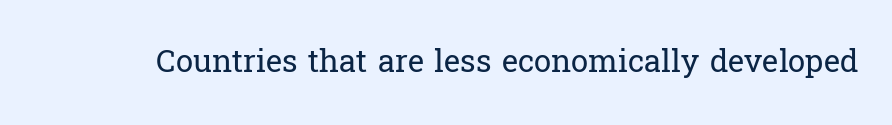
{"serif": "yes", "italic": "no", "bold": "no", "weight": "regular", "width": "normal", "stroke_contrast": "low", "x_height": "medium", "monospaced": "no", "underline": "no", "letter_spacing": "normal", "letter_spacing_em": 0.0, "glyph_px": 31}
